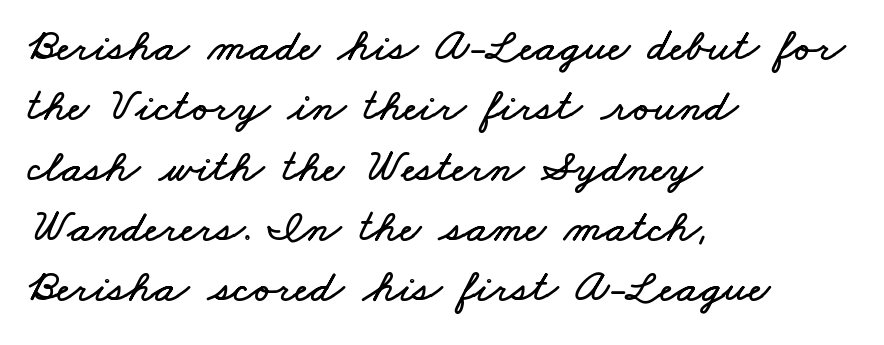
{"width": "wide", "stroke_contrast": "low", "x_height": "small", "monospaced": "no", "underline": "no", "align": "left", "line_spacing": "normal", "line_spacing_ratio": 1.31, "letter_spacing": "normal", "letter_spacing_em": 0.0, "glyph_px": 46}
